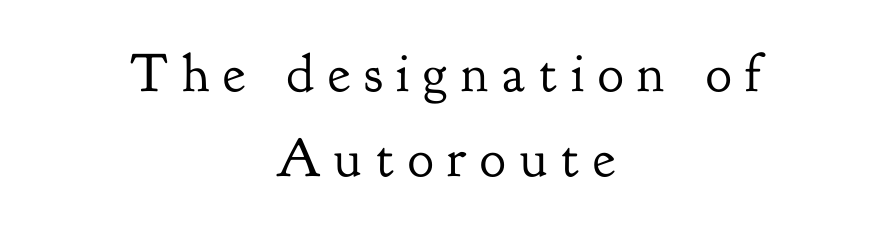
Is this a fixed-width face? No — the glyphs have proportional, varying widths. Quick note: interline space is typical. Compared with typical body copy, the letter spacing here is much looser. Caption: multi-line text, centered on the measure. Each row of text sits above clean, open space. Font category for this specimen: serif.
